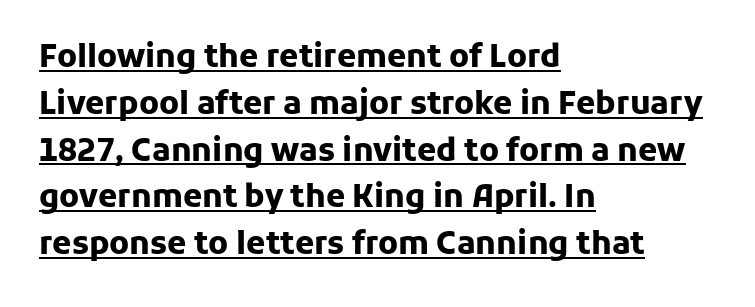
Q: Is the text bold? A: Yes.
Q: Is the text italic (slanted)? A: No, it is upright.
Q: Is the typeface a serif or a sans-serif typeface? A: Sans-serif.
Q: Is the text underlined? A: Yes.
Q: How is the paragraph aligned? A: Left-aligned.
Q: Is the spacing between letters normal or unusually wide? A: Normal.
Q: Is the spacing between lines tight, normal or loose? A: Normal.
Q: Width (condensed, normal, or wide)? A: Normal.
Q: Stroke contrast? A: Low.
Q: x-height? A: Medium.
Q: Monospaced? A: No.
